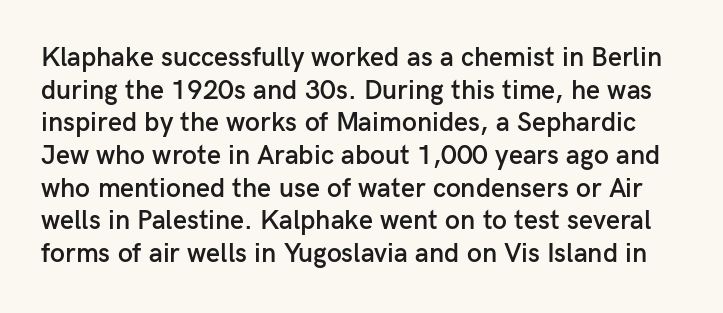
Honestly, there is no underline to notice here at all. How heavy is the stroke? Medium-heavy — a semibold, shy of bold. Observe the ordinary spacing: letters are neighbours, not strangers. Ordinary non-slanted type is in use.
